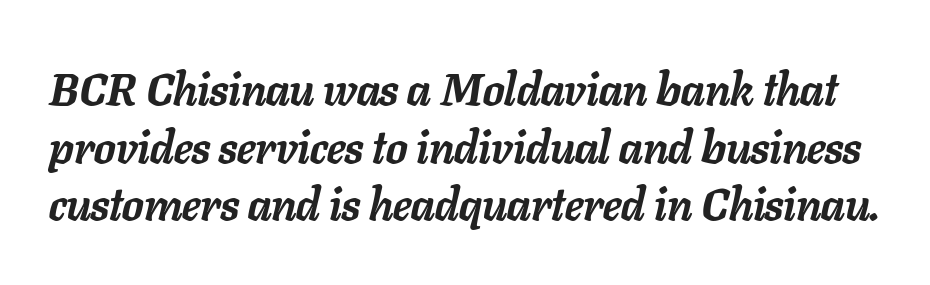
Q: Is the text bold? A: Yes.
Q: Is the text italic (slanted)? A: Yes, it leans right by about 11 degrees.
Q: Is the text underlined? A: No.
Q: Is the spacing between letters normal or unusually wide? A: Normal.
Q: Is the spacing between lines tight, normal or loose? A: Normal.
Q: Width (condensed, normal, or wide)? A: Normal.
Q: Stroke contrast? A: Low.
Q: x-height? A: Medium.
Q: Monospaced? A: No.
